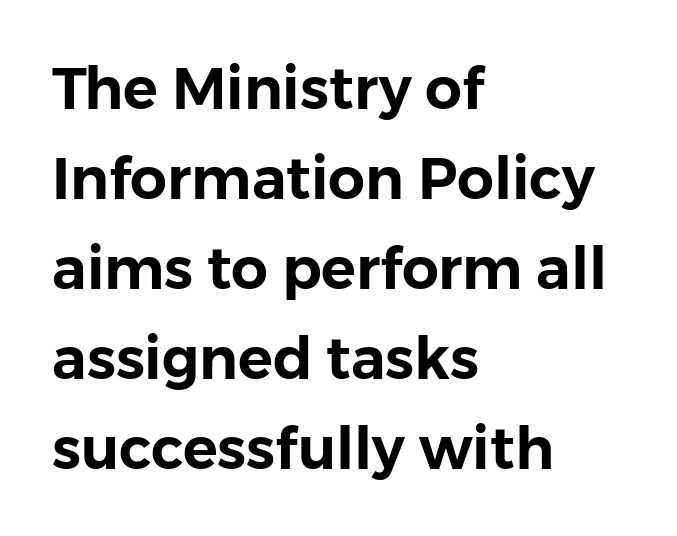
The image shows 58 px sans-serif type, upright; set left-aligned, normal line spacing (1.55x), normal letter spacing, not underlined; low stroke contrast and a medium x-height.
